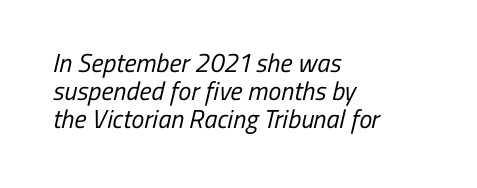
{"bold": "no", "underline": "no", "align": "left", "line_spacing": "tight", "line_spacing_ratio": 1.08, "letter_spacing": "normal", "letter_spacing_em": 0.0, "glyph_px": 26}
